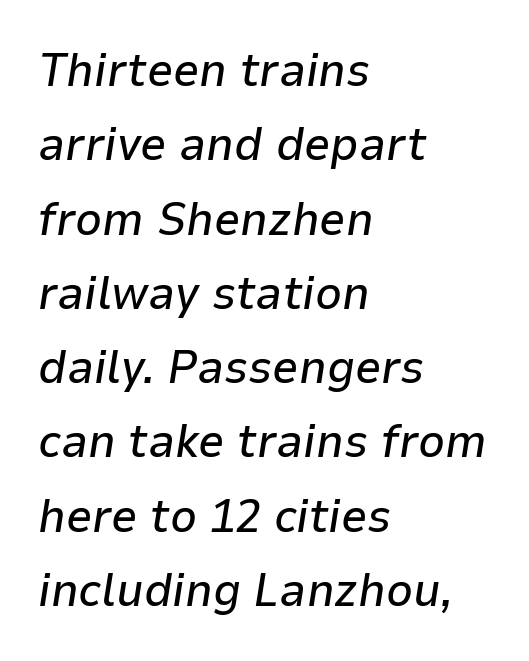
Q: Is the text italic (slanted)? A: Yes, it leans right by about 9 degrees.
Q: Is the text underlined? A: No.
Q: How is the paragraph aligned? A: Left-aligned.
Q: Is the spacing between letters normal or unusually wide? A: Normal.
Q: Is the spacing between lines tight, normal or loose? A: Normal.
Q: Width (condensed, normal, or wide)? A: Normal.
Q: Stroke contrast? A: Low.
Q: x-height? A: Medium.
Q: Monospaced? A: No.
